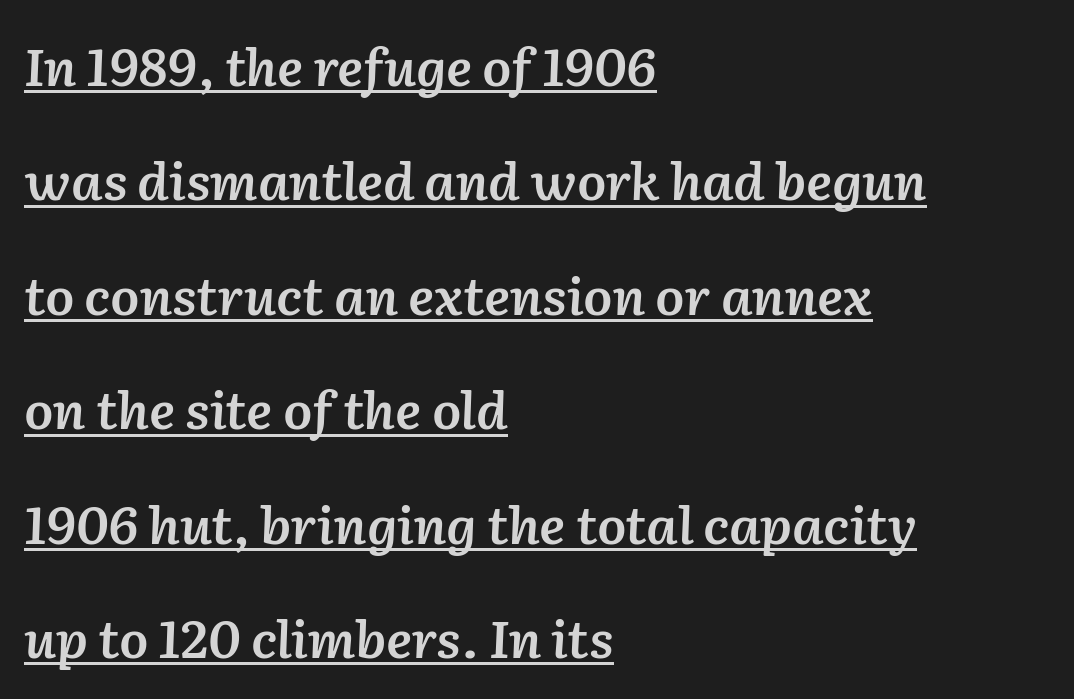
Q: Is the text bold? A: Semi-bold.
Q: Is the text italic (slanted)? A: Yes, it leans right by about 2 degrees.
Q: Is the text underlined? A: Yes.
Q: How is the paragraph aligned? A: Left-aligned.
Q: Is the spacing between letters normal or unusually wide? A: Normal.
Q: Is the spacing between lines tight, normal or loose? A: Loose.
Q: Width (condensed, normal, or wide)? A: Normal.
Q: Stroke contrast? A: Low.
Q: x-height? A: Medium.
Q: Monospaced? A: No.
